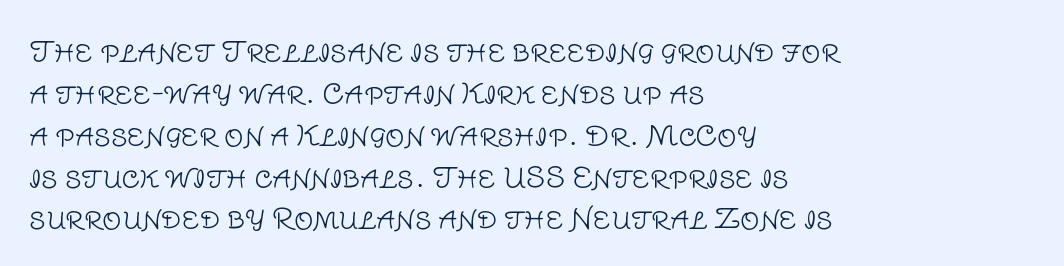
The image shows 27 px text type; set left-aligned, normal line spacing (1.55x), normal letter spacing, not underlined.
